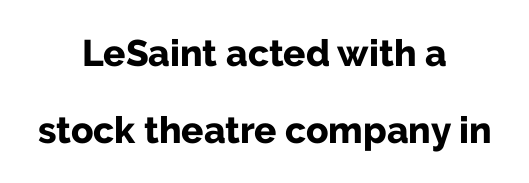
Short note: letters normally spaced. Is this a fixed-width face? No — the glyphs have proportional, varying widths. A typesetter would label this face a sans. Typeset on center — no edge is straight.
